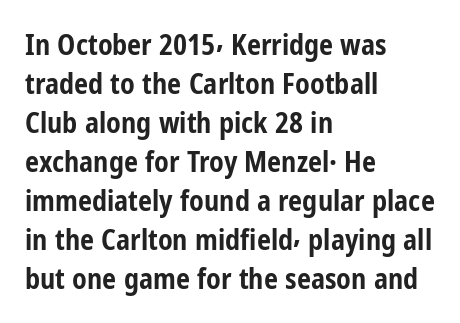
Q: Is the text bold? A: Yes.
Q: Is the text italic (slanted)? A: No, it is upright.
Q: Is the typeface a serif or a sans-serif typeface? A: Sans-serif.
Q: Is the text underlined? A: No.
Q: How is the paragraph aligned? A: Left-aligned.
Q: Is the spacing between letters normal or unusually wide? A: Normal.
Q: Is the spacing between lines tight, normal or loose? A: Normal.
Q: Width (condensed, normal, or wide)? A: Condensed.
Q: Stroke contrast? A: Low.
Q: x-height? A: Medium.
Q: Monospaced? A: No.
